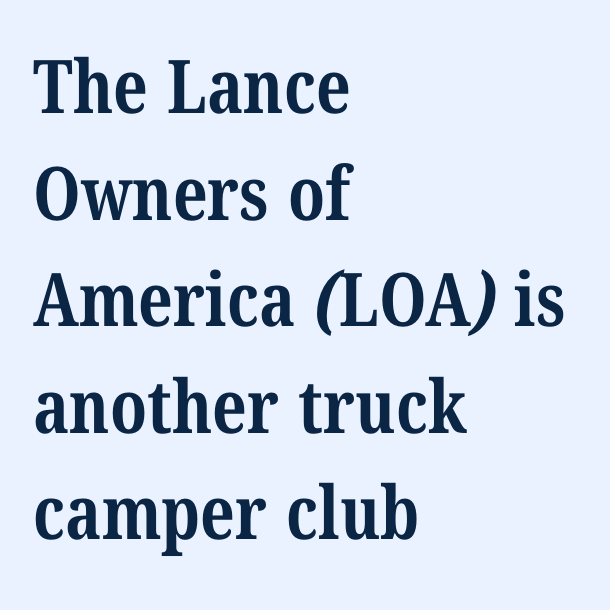
Q: Is the text bold? A: Yes.
Q: Is the typeface a serif or a sans-serif typeface? A: Serif.
Q: Is the text underlined? A: No.
Q: How is the paragraph aligned? A: Left-aligned.
Q: Is the spacing between letters normal or unusually wide? A: Normal.
Q: Is the spacing between lines tight, normal or loose? A: Normal.
Q: Width (condensed, normal, or wide)? A: Condensed.
Q: Stroke contrast? A: Medium.
Q: x-height? A: Medium.
Q: Monospaced? A: No.
